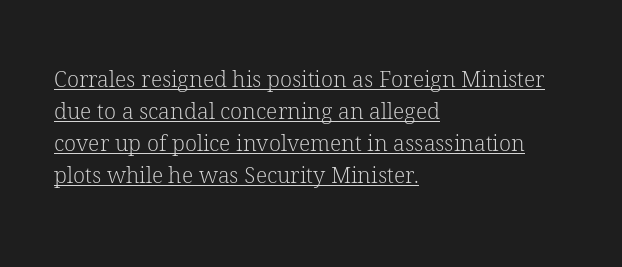
{"italic": "no", "bold": "no", "underline": "yes", "align": "left", "line_spacing": "normal", "line_spacing_ratio": 1.45, "letter_spacing": "normal", "letter_spacing_em": 0.0, "glyph_px": 22}
